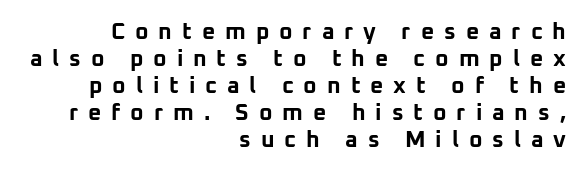
Type without underlining. Emphasis by weight is at full strength: bold. Quick note: not italic, upright. Reading down the block, your eye finds every line finishing at a fixed right position. Inter-character spacing is expanded well beyond the font's built-in metrics.
